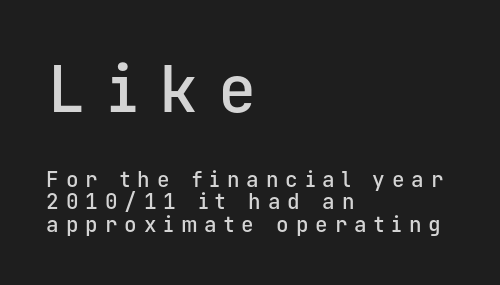
The image shows 64 px semibold sans-serif type, upright, monospaced; set left-aligned, tight line spacing (1.06x), unusually wide letter spacing (+0.33 em), not underlined; the first (top) block is 3.05x larger; low stroke contrast and a medium x-height.
